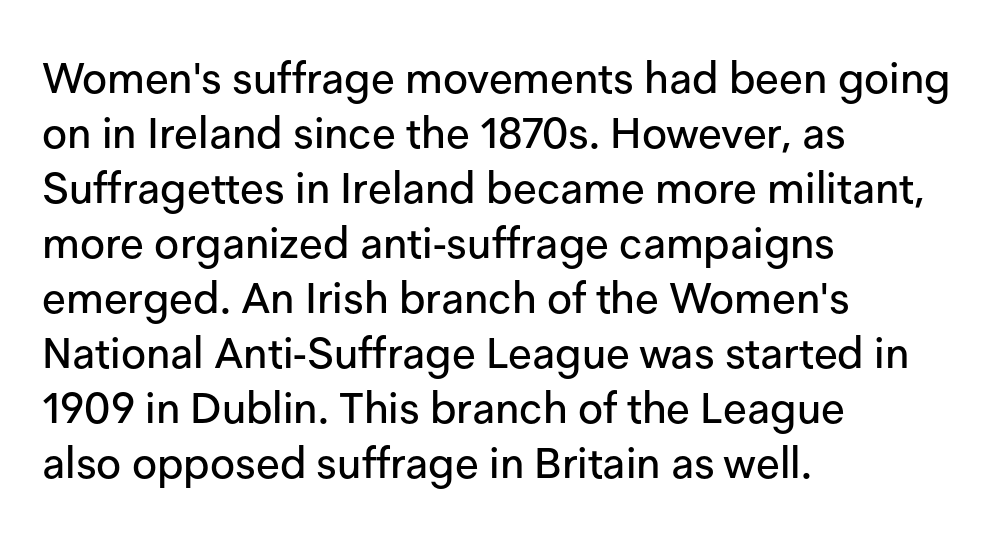
The image shows 43 px sans-serif type, upright; set left-aligned, normal line spacing (1.28x), normal letter spacing, not underlined; low stroke contrast and a medium x-height.
